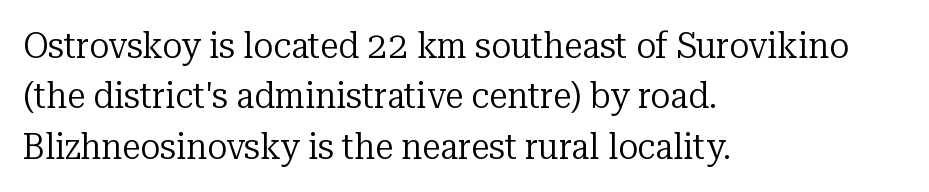
Q: Is the text bold? A: No.
Q: Is the text italic (slanted)? A: No, it is upright.
Q: Is the typeface a serif or a sans-serif typeface? A: Serif.
Q: Is the text underlined? A: No.
Q: How is the paragraph aligned? A: Left-aligned.
Q: Is the spacing between letters normal or unusually wide? A: Normal.
Q: Is the spacing between lines tight, normal or loose? A: Normal.
Q: Width (condensed, normal, or wide)? A: Normal.
Q: Stroke contrast? A: Low.
Q: x-height? A: Medium.
Q: Monospaced? A: No.
